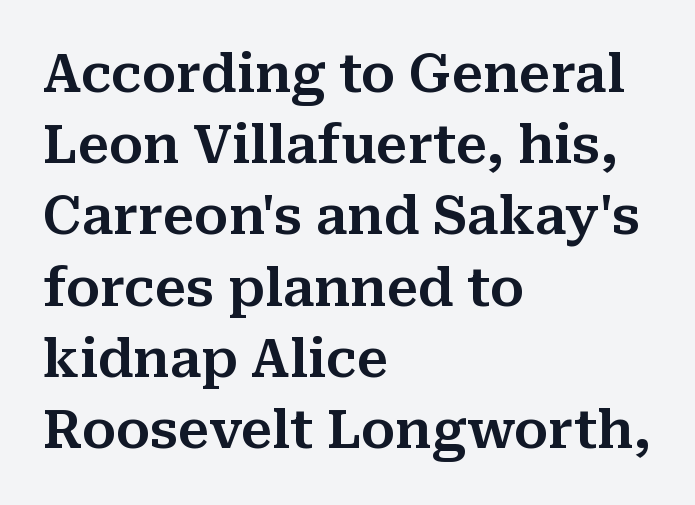
The image shows 52 px serif type, upright; set left-aligned, normal line spacing (1.37x), normal letter spacing, not underlined; medium stroke contrast and a medium x-height.
